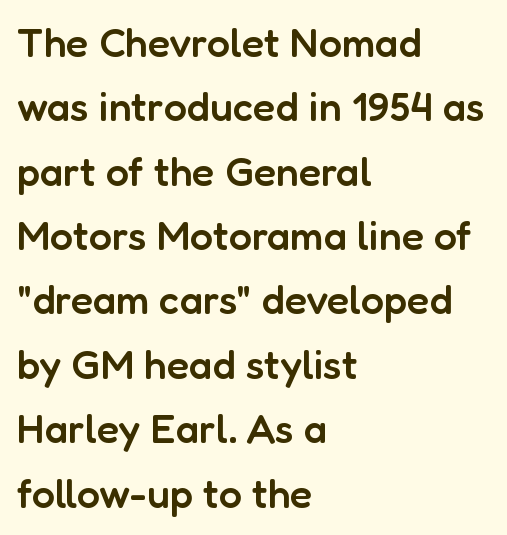
{"serif": "no", "italic": "no", "bold": "semi", "weight": "semibold", "width": "normal", "stroke_contrast": "low", "x_height": "medium", "monospaced": "no", "underline": "no", "align": "left", "line_spacing": "normal", "line_spacing_ratio": 1.57, "letter_spacing": "normal", "letter_spacing_em": 0.0, "glyph_px": 41}
